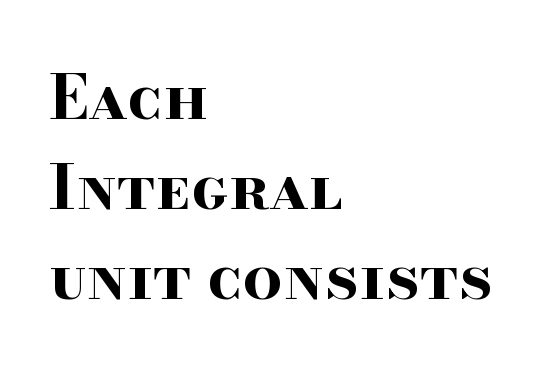
Q: Is the text bold? A: Yes.
Q: Is the text italic (slanted)? A: No, it is upright.
Q: Is the typeface a serif or a sans-serif typeface? A: Serif.
Q: Is the text underlined? A: No.
Q: How is the paragraph aligned? A: Left-aligned.
Q: Is the spacing between letters normal or unusually wide? A: Normal.
Q: Is the spacing between lines tight, normal or loose? A: Normal.
Q: Width (condensed, normal, or wide)? A: Wide.
Q: Stroke contrast? A: High.
Q: x-height? A: Small.
Q: Monospaced? A: No.
